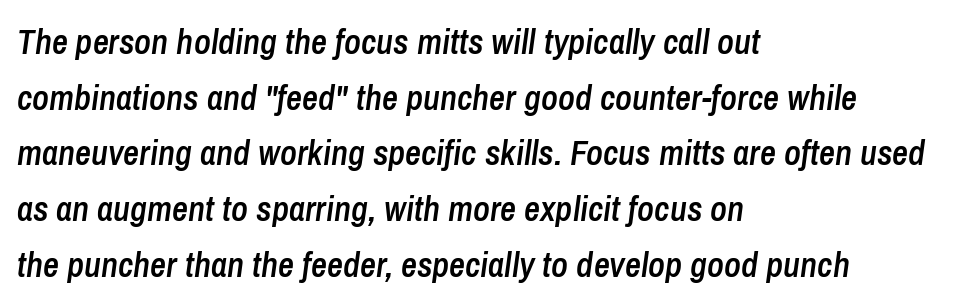
Words float on clear page, feet unadorned. The letters are slanted; this is an italic face. The vertical gap from one line to the next is medium. Emphasis by weight is partial: semibold. Compared with typical body copy, the letter spacing here is the same. The compositor pushed each line to the left boundary.
